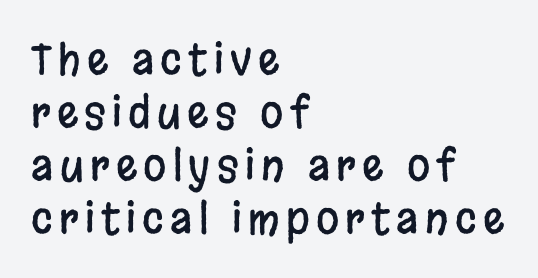
Q: Is the text italic (slanted)? A: No, it is upright.
Q: Is the typeface a serif or a sans-serif typeface? A: Sans-serif.
Q: Is the text underlined? A: No.
Q: How is the paragraph aligned? A: Left-aligned.
Q: Is the spacing between lines tight, normal or loose? A: Normal.
Q: Width (condensed, normal, or wide)? A: Condensed.
Q: Stroke contrast? A: Low.
Q: x-height? A: Large.
Q: Monospaced? A: No.
